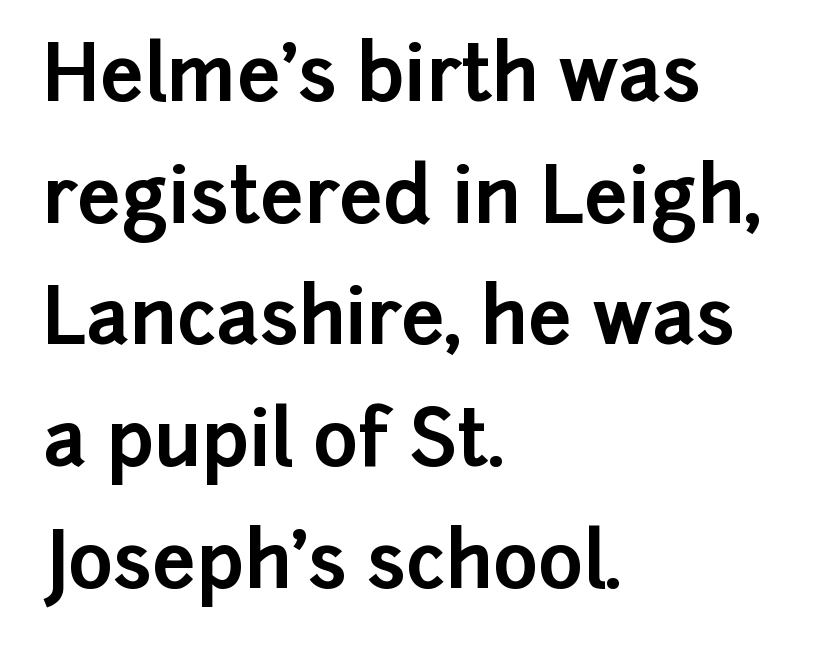
Quick note: not italic, upright. Summary of weight: heavy, a full bold. Leading: standard. This rendering uses left alignment, leaving the right contour irregular. A typesetter would call this proportional, since set widths differ per character.
